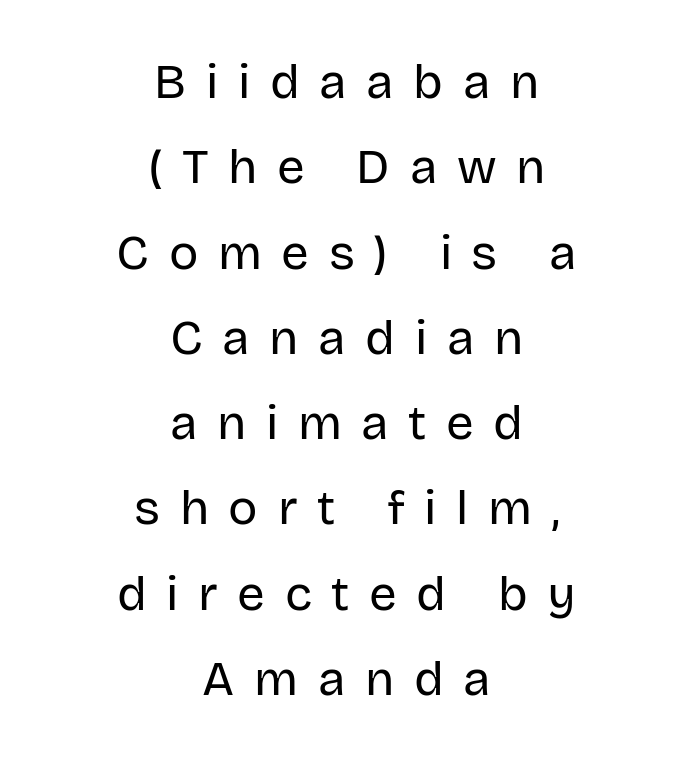
{"serif": "no", "italic": "no", "bold": "no", "weight": "regular", "width": "normal", "stroke_contrast": "low", "x_height": "large", "monospaced": "no", "underline": "no", "align": "center", "line_spacing_ratio": 1.74, "letter_spacing": "wide", "letter_spacing_em": 0.4, "glyph_px": 49}
